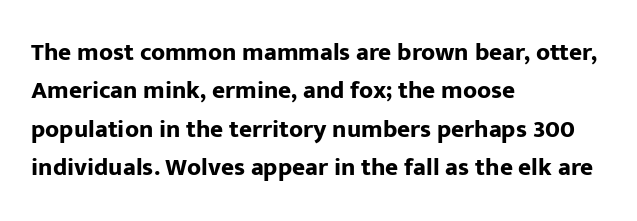
The image shows 25 px bold type, upright; set left-aligned, normal line spacing (1.54x), normal letter spacing, not underlined.
